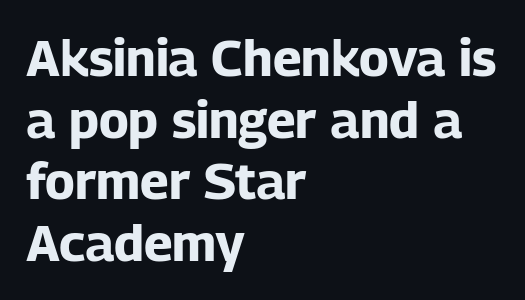
The image shows 51 px bold sans-serif type, upright; set left-aligned, line spacing 1.21x, normal letter spacing, not underlined; low stroke contrast and a medium x-height.
